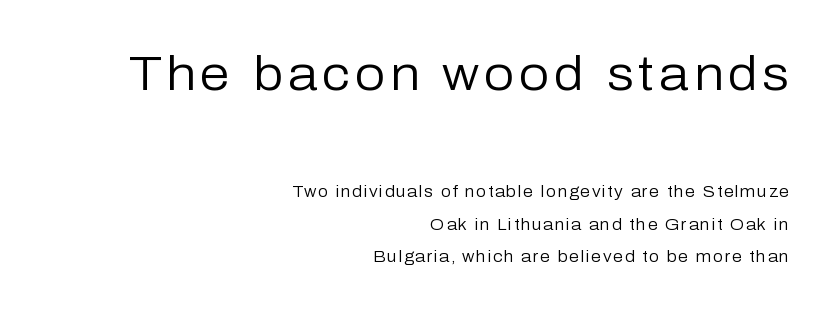
This sample uses a sans-serif face. The passage shown is not underscored anywhere. The rendering uses natural spacing where letterforms have individual widths. Summary of weight: not heavy and not bold. Posture: upright roman.
